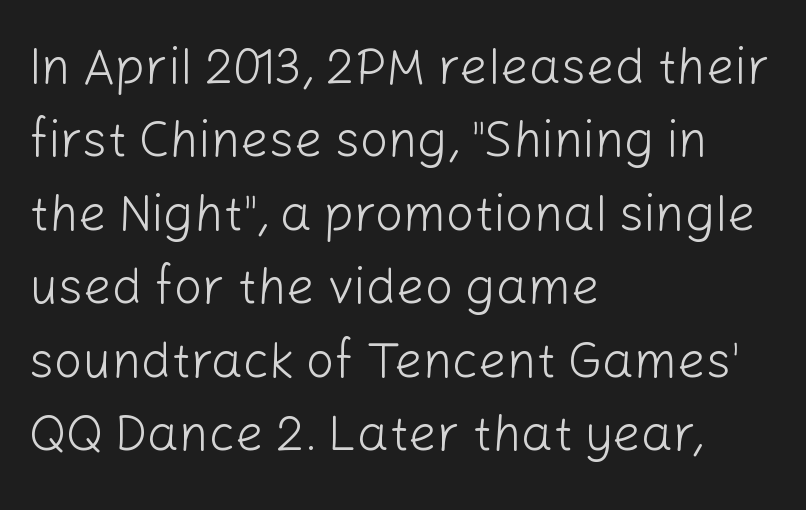
{"serif": "no", "italic": "no", "bold": "no", "weight": "light", "width": "normal", "stroke_contrast": "low", "x_height": "medium", "monospaced": "no", "underline": "no", "align": "left", "line_spacing": "normal", "line_spacing_ratio": 1.47, "letter_spacing": "normal", "letter_spacing_em": 0.0, "glyph_px": 50}
